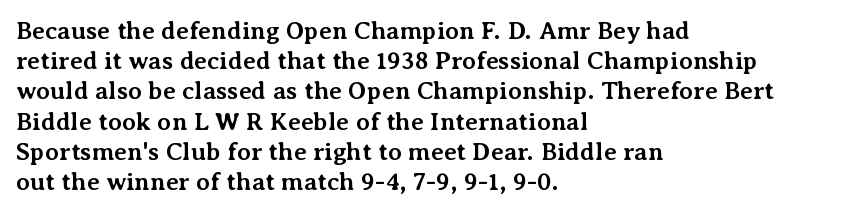
Q: Is the text bold? A: Yes.
Q: Is the text italic (slanted)? A: No, it is upright.
Q: Is the text underlined? A: No.
Q: How is the paragraph aligned? A: Left-aligned.
Q: Is the spacing between letters normal or unusually wide? A: Normal.
